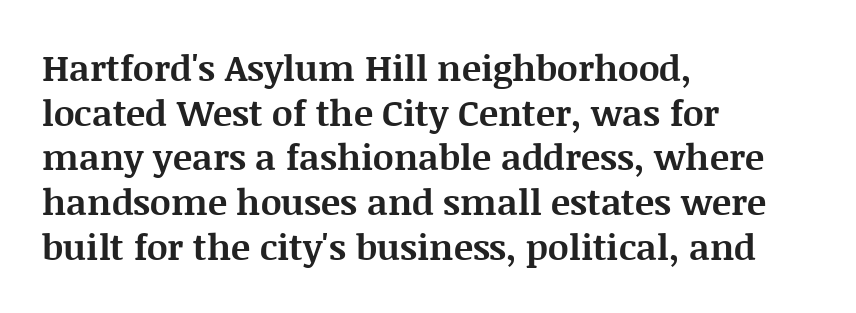
The image shows 36 px bold serif type, upright; set left-aligned, line spacing 1.24x, normal letter spacing, not underlined; medium stroke contrast and a large x-height.
